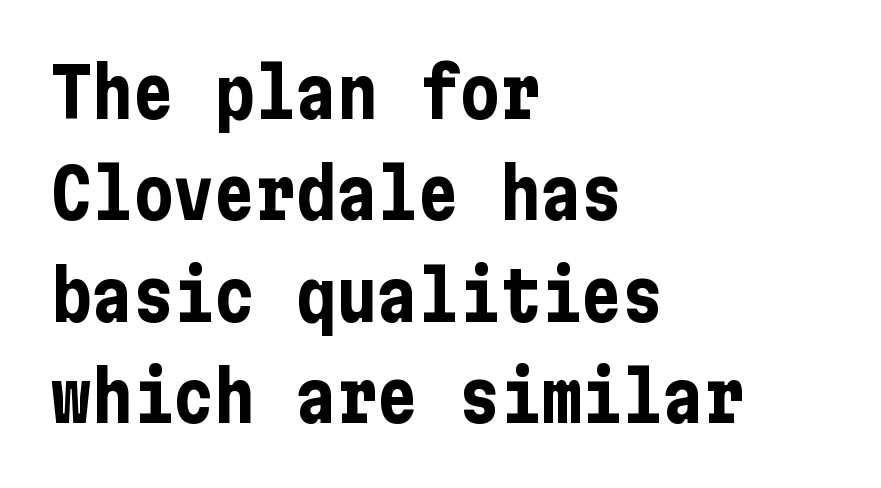
It's the straight-up-and-down kind of type. These lines are set flush left with a ragged right edge. Underlining? Definitely not there. Nope, no serifs anywhere on these letters.
